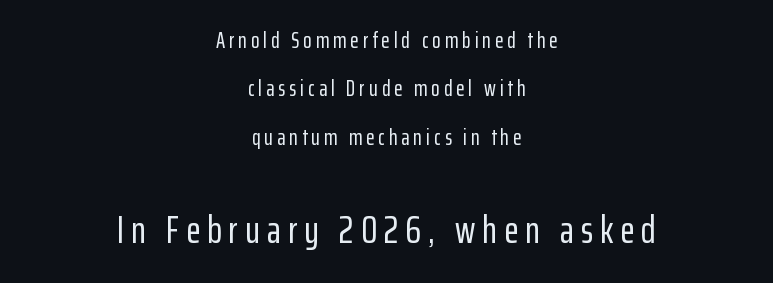
Q: Is the text italic (slanted)? A: No, it is upright.
Q: Is the typeface a serif or a sans-serif typeface? A: Sans-serif.
Q: Is the text underlined? A: No.
Q: How is the paragraph aligned? A: Centered.
Q: Is the spacing between lines tight, normal or loose? A: Loose.
Q: Which block of text is set in a larger size, the first (top) or the second (bottom)? A: The second (bottom) one.
Q: Width (condensed, normal, or wide)? A: Condensed.
Q: Stroke contrast? A: Low.
Q: x-height? A: Medium.
Q: Monospaced? A: No.
